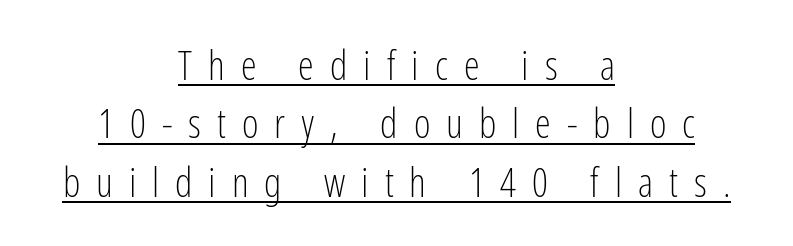
You could not count columns in this text — the font is proportionally spaced. No feet cap the strokes, marking this as sans-serif type. Beneath each row of characters lies a ruled line. Regular leading. Is there any slant? The stems are plumb. In terms of letterspacing, this is a distinctly airy, spread setting.
